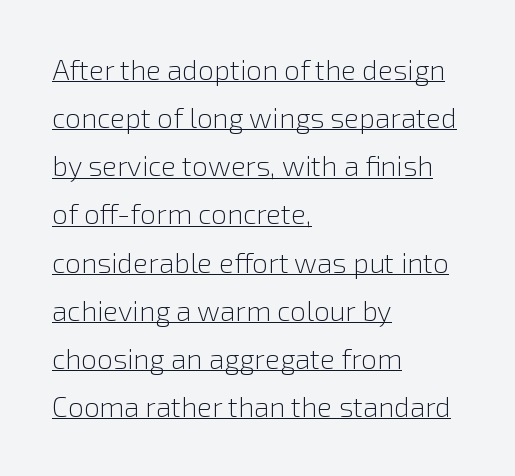
The image shows 28 px light sans-serif type, upright; set left-aligned, line spacing 1.72x, normal letter spacing, underlined; low stroke contrast and a medium x-height.
